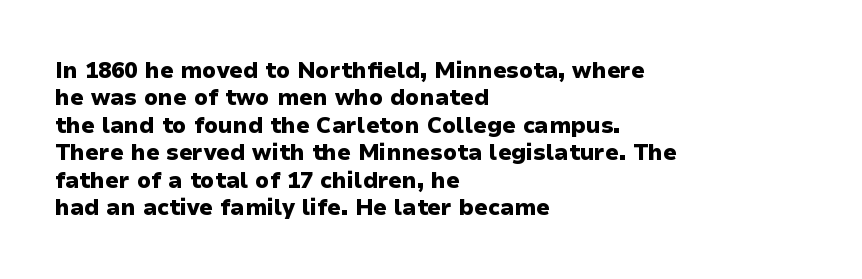
Only glyphs here, with clear space below each row. The type sits square on the baseline with zero lean. Short note: letters normally spaced. Summary of vertical rhythm: regular, with standard interline spacing. Thick stems and heavy bowls — unmistakably bold. Short and long lines alike share a common starting point at left.
